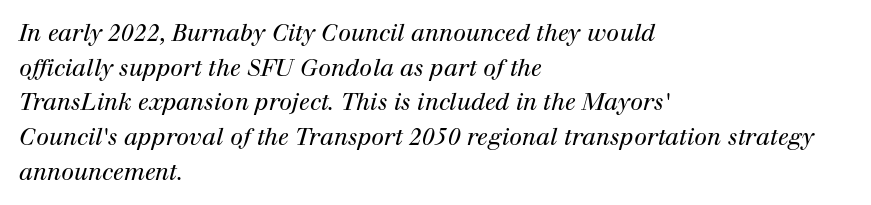
The image shows 23 px text type, italic (leaning right); set left-aligned, normal line spacing (1.51x), normal letter spacing, not underlined.
